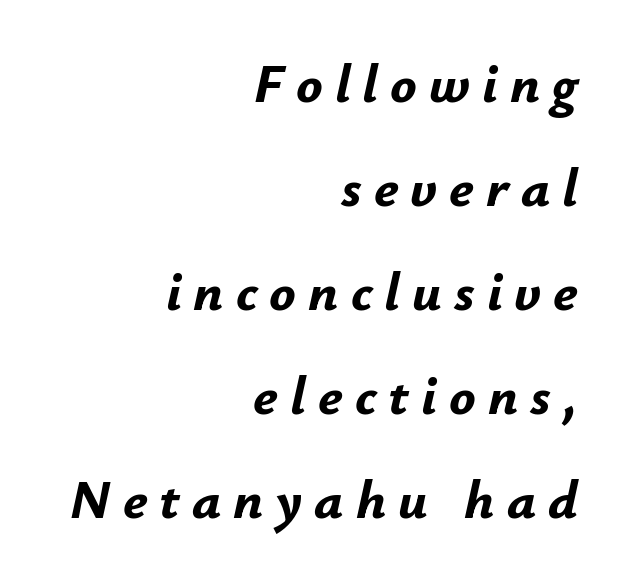
The rendering anchors every line to the right-hand side. The letterforms stand isolated, each surrounded by extra space. Honestly, there is no underline to notice here at all. Set as a true bold cut, around the 700 mark.
